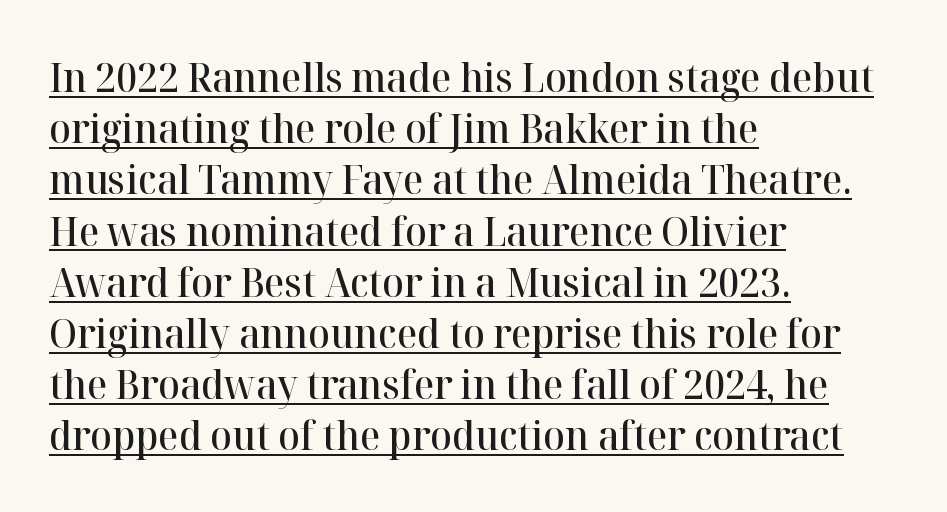
The image shows 40 px semibold serif type, upright; set left-aligned, normal line spacing (1.28x), normal letter spacing, underlined; high stroke contrast and a medium x-height.
